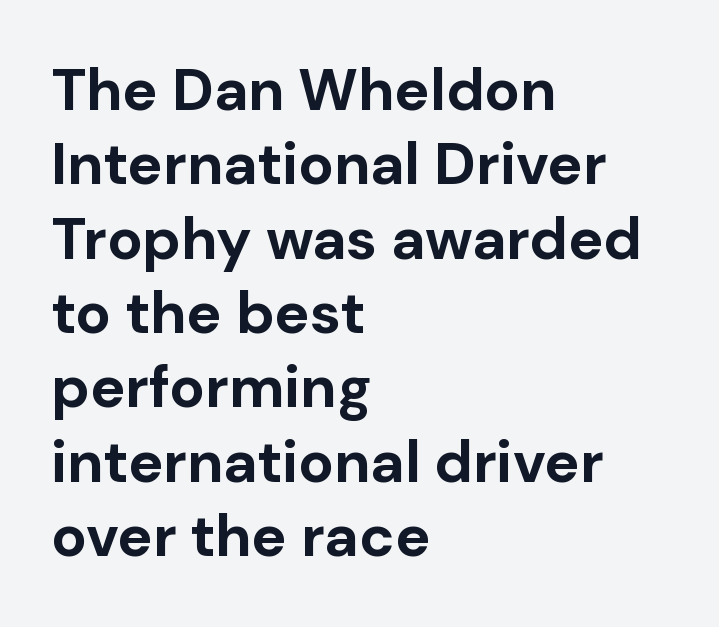
Q: Is the text bold? A: Yes.
Q: Is the text italic (slanted)? A: No, it is upright.
Q: Is the typeface a serif or a sans-serif typeface? A: Sans-serif.
Q: Is the text underlined? A: No.
Q: How is the paragraph aligned? A: Left-aligned.
Q: Is the spacing between letters normal or unusually wide? A: Normal.
Q: Is the spacing between lines tight, normal or loose? A: Normal.
Q: Width (condensed, normal, or wide)? A: Normal.
Q: Stroke contrast? A: Low.
Q: x-height? A: Medium.
Q: Monospaced? A: No.
